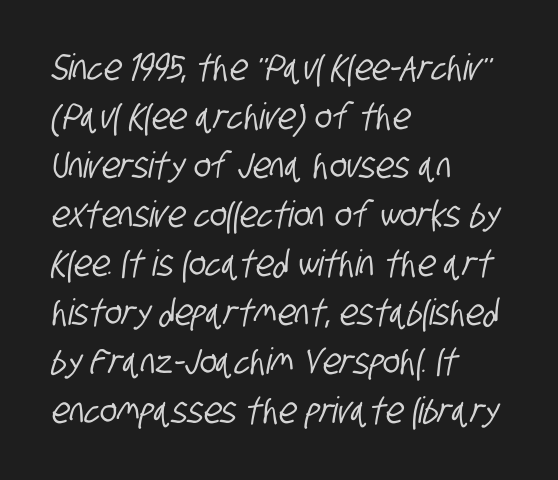
The text was rendered using a sans face with plain stroke endings. Do the characters align in a grid? No, the font is proportional. The text block is weighted toward the left margin, trailing off unevenly rightward. Observe the ordinary spacing: letters are neighbours, not strangers.
